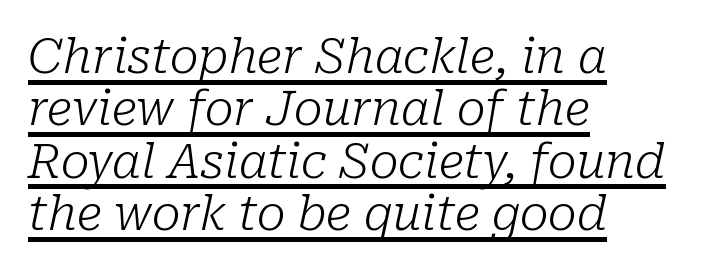
Layout note: lines flush left. It's the slanting kind of type. Students, note that the glyphs here touch the page at normal intervals. Letters have the restrained weight of plain body copy at most.
